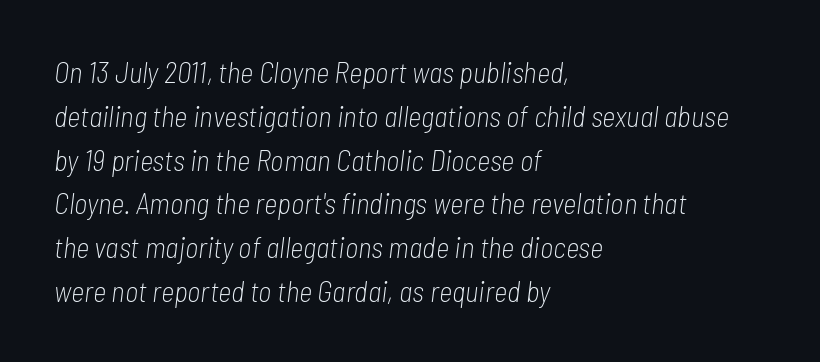
Q: Is the text bold? A: No.
Q: Is the text italic (slanted)? A: Yes, it leans right by about 7 degrees.
Q: Is the text underlined? A: No.
Q: How is the paragraph aligned? A: Left-aligned.
Q: Is the spacing between letters normal or unusually wide? A: Normal.
Q: Is the spacing between lines tight, normal or loose? A: Normal.
Q: Width (condensed, normal, or wide)? A: Condensed.
Q: Stroke contrast? A: Low.
Q: x-height? A: Medium.
Q: Monospaced? A: No.
